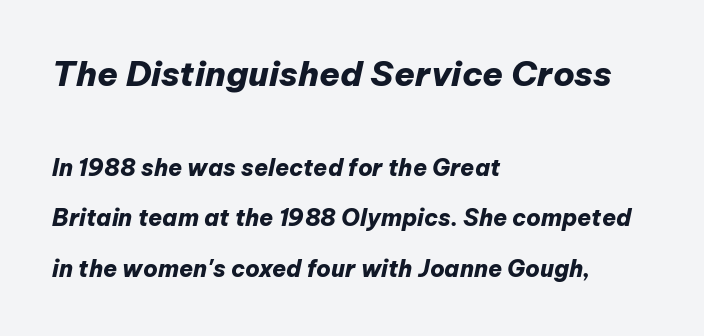
The image shows 34 px heavy type, italic (leaning right); set left-aligned, loose line spacing (2.18x), normal letter spacing, not underlined; the first (top) block is 1.48x larger; low stroke contrast and a medium x-height.
